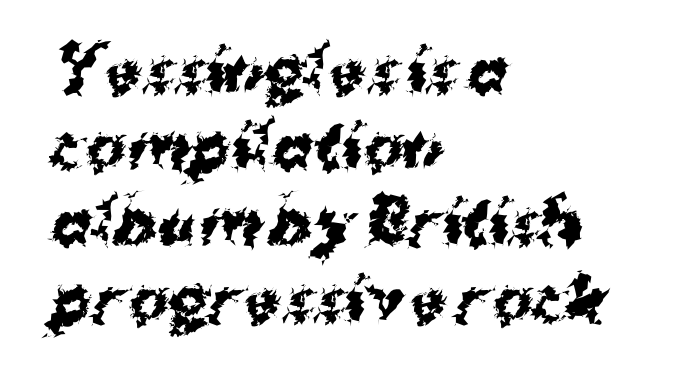
The image shows 60 px bold sans-serif type; set left-aligned, normal line spacing (1.27x), normal letter spacing, not underlined; medium stroke contrast and a medium x-height.
